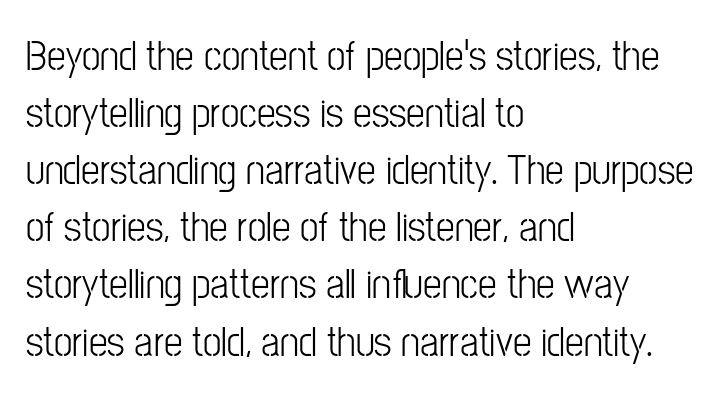
{"serif": "no", "italic": "no", "bold": "no", "weight": "light", "width": "condensed", "stroke_contrast": "low", "x_height": "medium", "monospaced": "no", "underline": "no", "align": "left", "line_spacing": "normal", "line_spacing_ratio": 1.36, "letter_spacing": "normal", "letter_spacing_em": 0.0, "glyph_px": 42}
